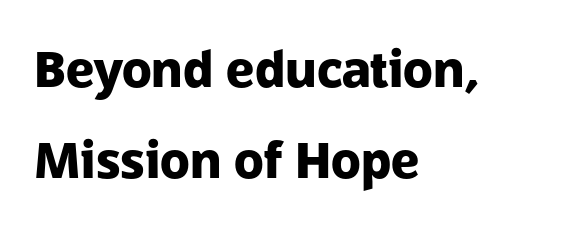
The image shows 49 px heavy sans-serif type, upright; set left-aligned, line spacing 1.86x, normal letter spacing, not underlined; low stroke contrast and a medium x-height.
